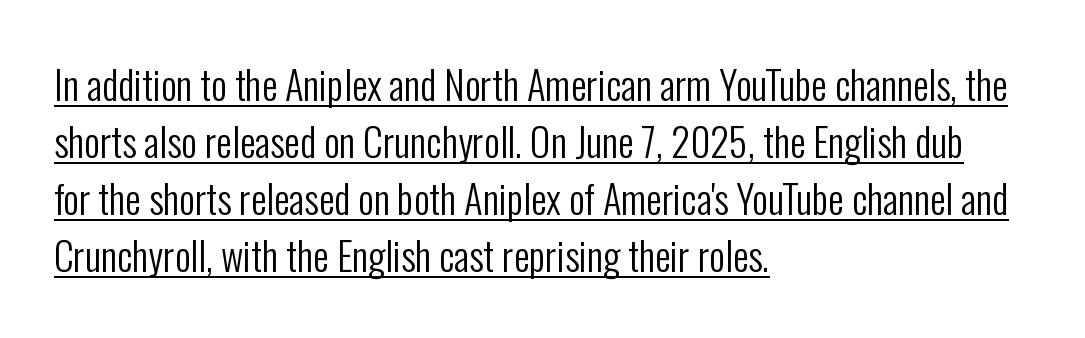
Q: Is the text bold? A: No.
Q: Is the text italic (slanted)? A: No, it is upright.
Q: Is the typeface a serif or a sans-serif typeface? A: Sans-serif.
Q: Is the text underlined? A: Yes.
Q: How is the paragraph aligned? A: Left-aligned.
Q: Is the spacing between letters normal or unusually wide? A: Normal.
Q: Is the spacing between lines tight, normal or loose? A: Normal.
Q: Width (condensed, normal, or wide)? A: Condensed.
Q: Stroke contrast? A: Low.
Q: x-height? A: Medium.
Q: Monospaced? A: No.
